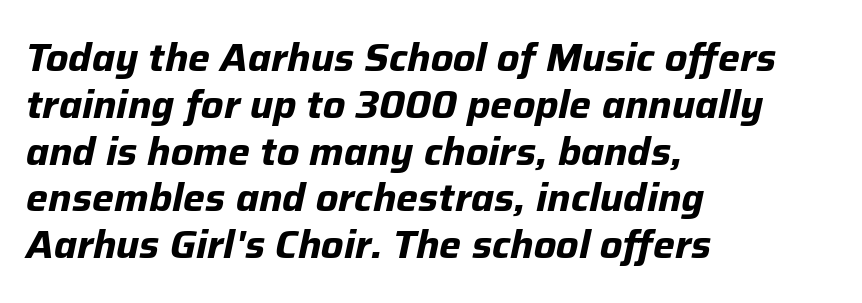
The image shows 39 px bold type, italic (leaning right); set left-aligned, line spacing 1.2x, normal letter spacing, not underlined; low stroke contrast and a medium x-height.
